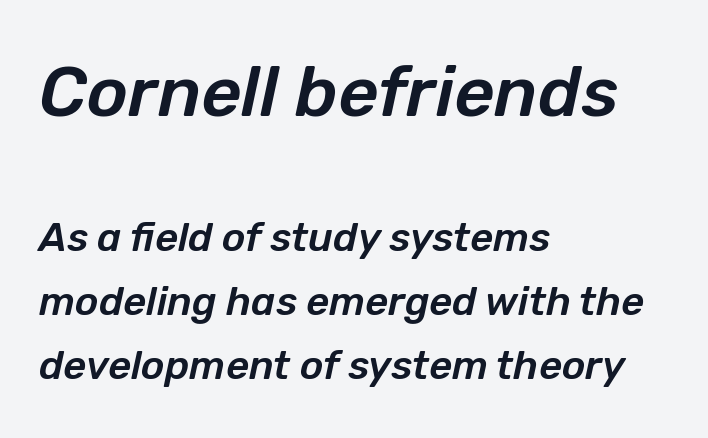
{"italic": "yes", "lean": "right", "slant_degrees": 12, "width": "normal", "stroke_contrast": "low", "x_height": "medium", "monospaced": "no", "underline": "no", "align": "left", "line_spacing": "normal", "line_spacing_ratio": 1.6, "letter_spacing": "normal", "letter_spacing_em": 0.0, "larger_block": "first", "size_ratio": 1.75, "glyph_px": 70}
